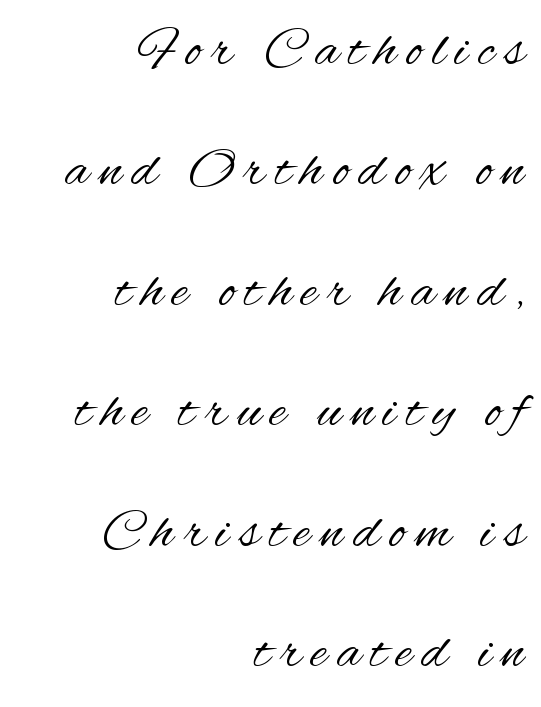
Q: Is the text bold? A: No.
Q: Is the text italic (slanted)? A: Yes.
Q: Is the typeface a serif or a sans-serif typeface? A: Sans-serif.
Q: Is the text underlined? A: No.
Q: How is the paragraph aligned? A: Right-aligned.
Q: Is the spacing between lines tight, normal or loose? A: Loose.
Q: Width (condensed, normal, or wide)? A: Condensed.
Q: Stroke contrast? A: Medium.
Q: x-height? A: Small.
Q: Monospaced? A: No.
